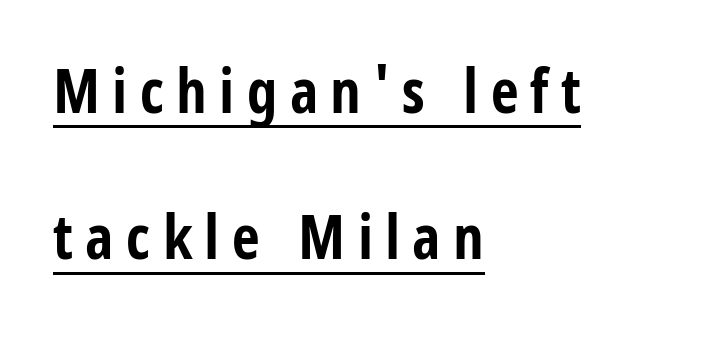
The image shows 61 px bold, condensed sans-serif type, upright; set left-aligned, loose line spacing (2.4x), unusually wide letter spacing (+0.2 em), underlined; low stroke contrast and a large x-height.
